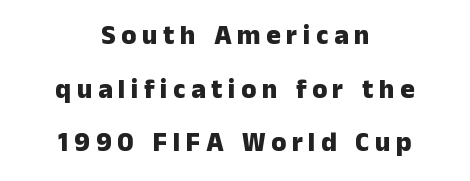
Q: Is the text bold? A: Yes.
Q: Is the text italic (slanted)? A: No, it is upright.
Q: Is the text underlined? A: No.
Q: How is the paragraph aligned? A: Centered.
Q: Is the spacing between letters normal or unusually wide? A: Unusually wide.
Q: Is the spacing between lines tight, normal or loose? A: Loose.
